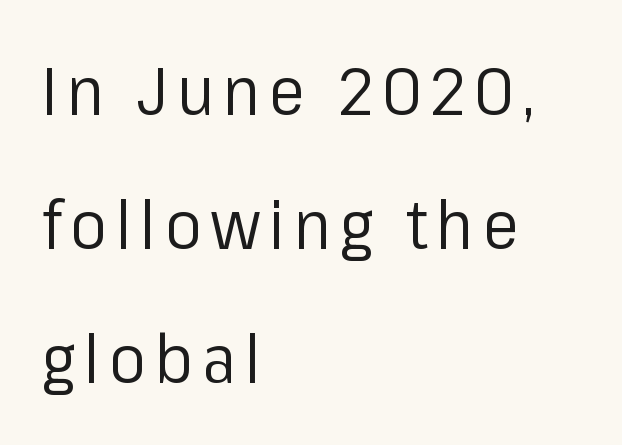
Is the stroke heavy? The answer is a plain regular-or-lighter. Nope, no serifs anywhere on these letters. Check under the words: just untouched page. The passage is arranged the way most books set body copy — flush left. Is there any slant? The stems are plumb. You could not count columns in this text — the font is proportionally spaced.
